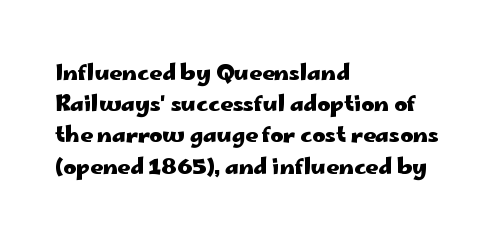
The image shows 22 px bold type, upright; set left-aligned, normal line spacing (1.42x), normal letter spacing, not underlined.
